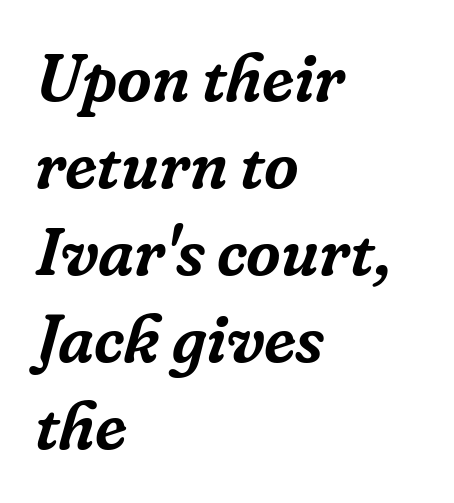
{"serif": "yes", "italic": "yes", "lean": "right", "slant_degrees": 16, "width": "normal", "stroke_contrast": "low", "x_height": "medium", "monospaced": "no", "underline": "no", "align": "left", "line_spacing": "normal", "line_spacing_ratio": 1.3, "letter_spacing": "normal", "letter_spacing_em": 0.0, "glyph_px": 67}
